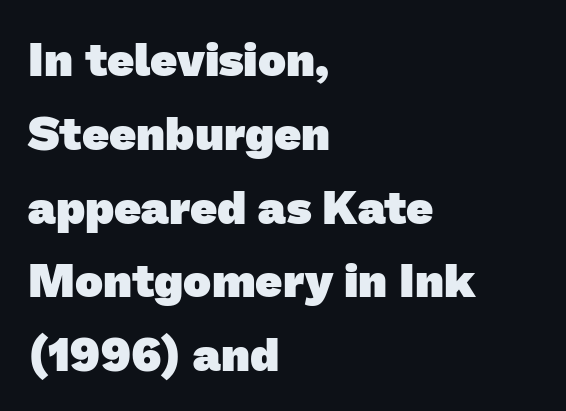
Q: Is the text bold? A: Yes.
Q: Is the typeface a serif or a sans-serif typeface? A: Sans-serif.
Q: Is the text underlined? A: No.
Q: How is the paragraph aligned? A: Left-aligned.
Q: Is the spacing between letters normal or unusually wide? A: Normal.
Q: Is the spacing between lines tight, normal or loose? A: Normal.
Q: Width (condensed, normal, or wide)? A: Normal.
Q: Stroke contrast? A: Low.
Q: x-height? A: Medium.
Q: Monospaced? A: No.
